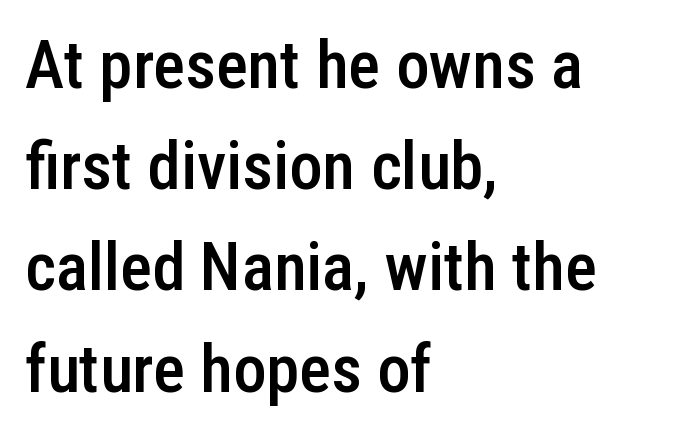
{"serif": "no", "italic": "no", "bold": "semi", "weight": "semibold", "width": "condensed", "stroke_contrast": "low", "x_height": "medium", "monospaced": "no", "underline": "no", "align": "left", "line_spacing": "normal", "line_spacing_ratio": 1.51, "letter_spacing": "normal", "letter_spacing_em": 0.0, "glyph_px": 67}
